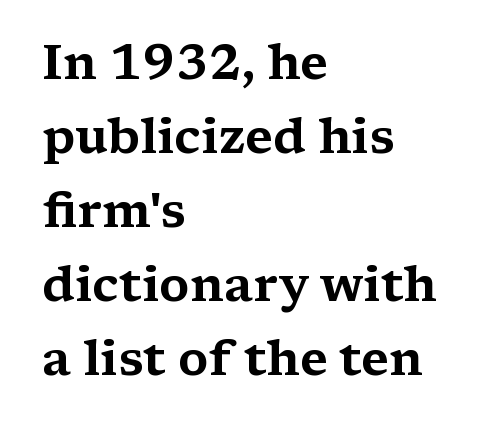
{"serif": "yes", "italic": "no", "width": "wide", "stroke_contrast": "medium", "x_height": "medium", "monospaced": "no", "underline": "no", "align": "left", "line_spacing": "normal", "line_spacing_ratio": 1.51, "letter_spacing": "normal", "letter_spacing_em": 0.0, "glyph_px": 49}
